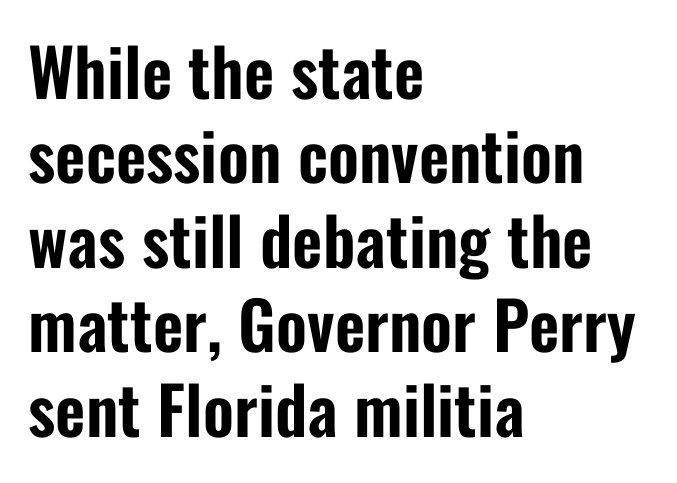
Q: Is the text italic (slanted)? A: No, it is upright.
Q: Is the typeface a serif or a sans-serif typeface? A: Sans-serif.
Q: Is the text underlined? A: No.
Q: How is the paragraph aligned? A: Left-aligned.
Q: Is the spacing between letters normal or unusually wide? A: Normal.
Q: Is the spacing between lines tight, normal or loose? A: Normal.
Q: Width (condensed, normal, or wide)? A: Condensed.
Q: Stroke contrast? A: Low.
Q: x-height? A: Medium.
Q: Monospaced? A: No.
